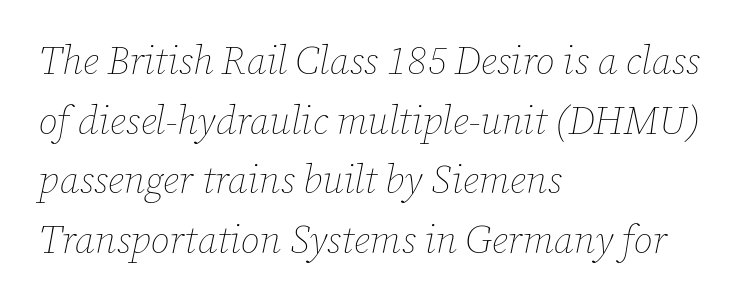
The image shows 39 px thin type, italic (leaning right); set left-aligned, normal line spacing (1.53x), normal letter spacing, not underlined; low stroke contrast and a medium x-height.
